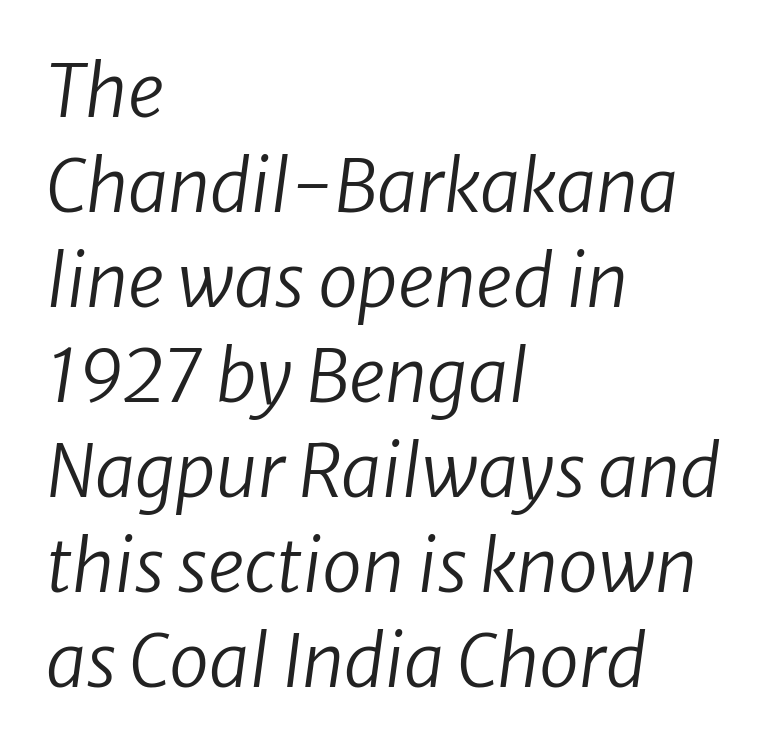
Q: Is the text bold? A: No.
Q: Is the text italic (slanted)? A: Yes, it leans right by about 8 degrees.
Q: Is the text underlined? A: No.
Q: How is the paragraph aligned? A: Left-aligned.
Q: Is the spacing between letters normal or unusually wide? A: Normal.
Q: Is the spacing between lines tight, normal or loose? A: Normal.
Q: Width (condensed, normal, or wide)? A: Normal.
Q: Stroke contrast? A: Low.
Q: x-height? A: Medium.
Q: Monospaced? A: No.
